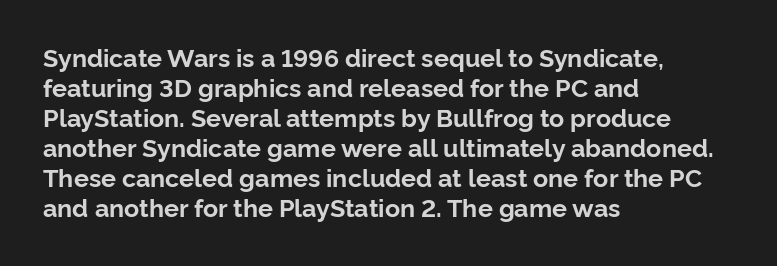
Default kerning and tracking; the words read as compact shapes. The letters stand upright; this is a roman face. Pretty heavy lettering here — definitely bold. The words here are not underlined.
